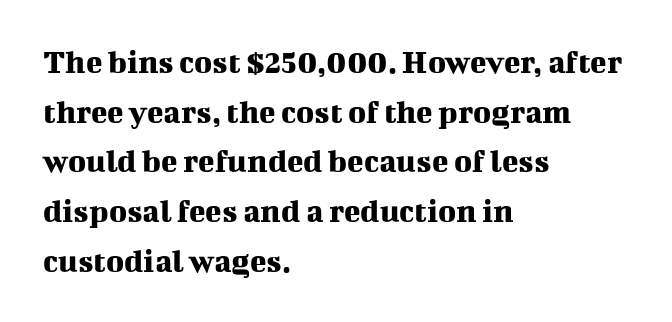
Q: Is the text italic (slanted)? A: No, it is upright.
Q: Is the typeface a serif or a sans-serif typeface? A: Serif.
Q: Is the text underlined? A: No.
Q: How is the paragraph aligned? A: Left-aligned.
Q: Is the spacing between letters normal or unusually wide? A: Normal.
Q: Is the spacing between lines tight, normal or loose? A: Normal.
Q: Width (condensed, normal, or wide)? A: Normal.
Q: Stroke contrast? A: Medium.
Q: x-height? A: Medium.
Q: Monospaced? A: No.
